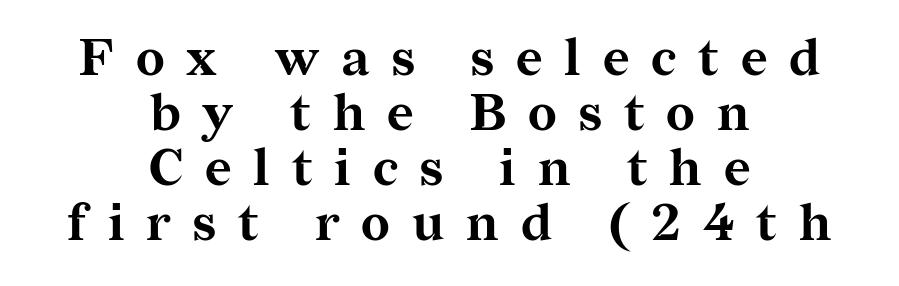
Is this a sans? No — the strokes have serifs. The string is rendered with underlining switched off. This is roman type, the default non-slanted kind. Plenty of ink on the page — the face is bold. Proportional: the letters do not fall into vertical columns.
